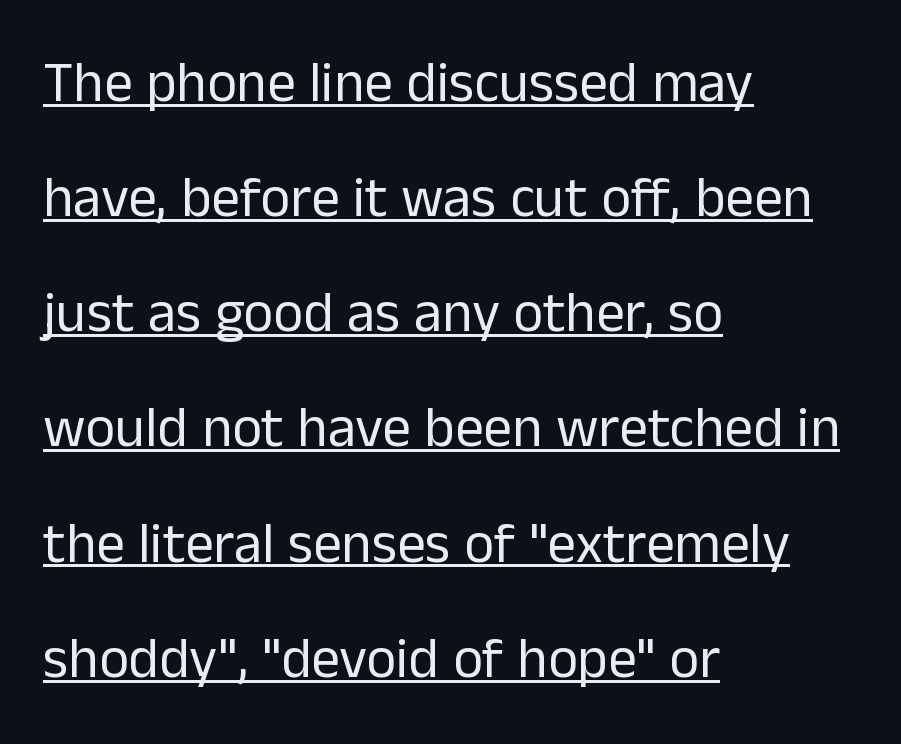
The typesetter has applied underlining to the passage shown. Posture: vertical. Vertical stems look standard width or narrower in stroke. Each word holds together tightly as a unit, with standard inter-letter gaps. Interline gaps are noticeably wide in this sample.
